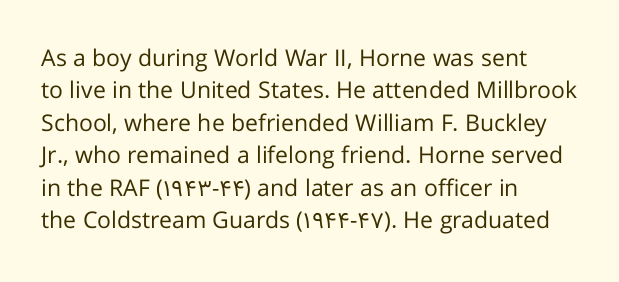
Q: Is the text bold? A: No.
Q: Is the text italic (slanted)? A: No, it is upright.
Q: Is the text underlined? A: No.
Q: How is the paragraph aligned? A: Left-aligned.
Q: Is the spacing between letters normal or unusually wide? A: Normal.
Q: Is the spacing between lines tight, normal or loose? A: Normal.
